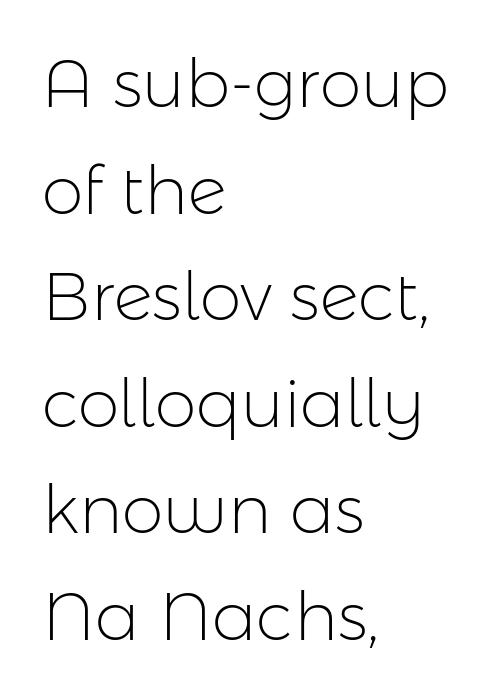
The image shows 67 px light sans-serif type, upright; set left-aligned, normal line spacing (1.59x), normal letter spacing, not underlined; low stroke contrast and a medium x-height.
